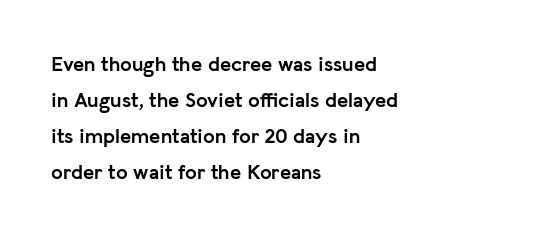
{"italic": "no", "bold": "yes", "underline": "no", "align": "left", "line_spacing_ratio": 1.72, "letter_spacing": "normal", "letter_spacing_em": 0.0, "glyph_px": 21}
